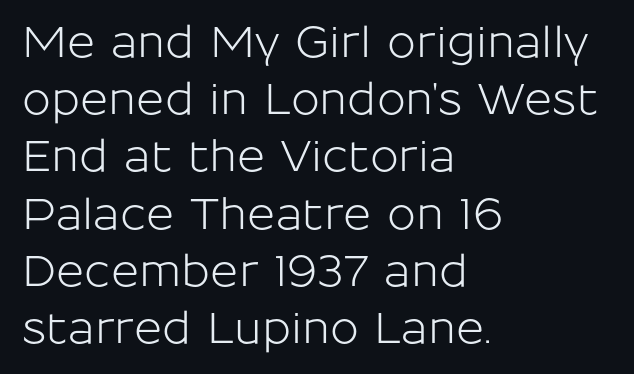
The image shows 43 px sans-serif type, upright; set left-aligned, normal line spacing (1.33x), normal letter spacing, not underlined; low stroke contrast and a medium x-height.
